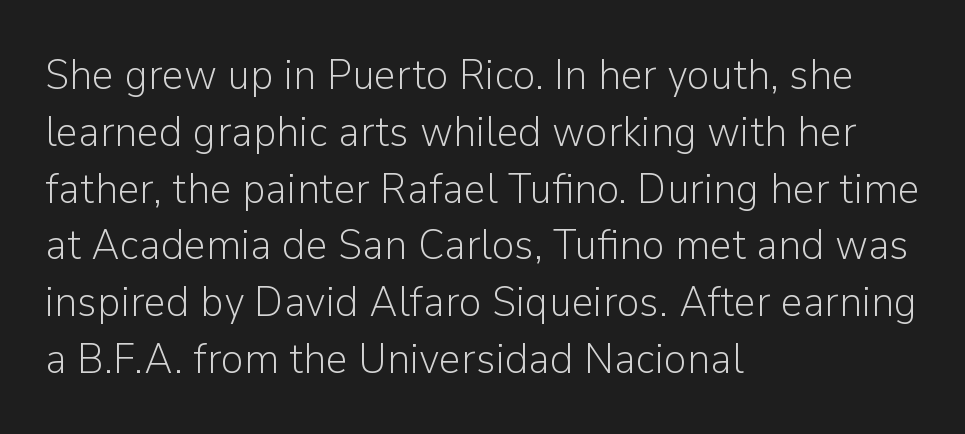
The image shows 43 px light sans-serif type, upright; set left-aligned, normal line spacing (1.32x), normal letter spacing, not underlined; low stroke contrast and a medium x-height.
